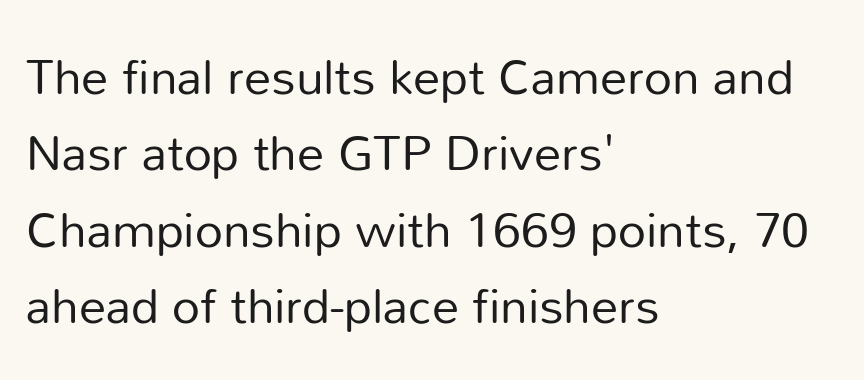
Q: Is the text bold? A: No.
Q: Is the text italic (slanted)? A: No, it is upright.
Q: Is the typeface a serif or a sans-serif typeface? A: Sans-serif.
Q: Is the text underlined? A: No.
Q: How is the paragraph aligned? A: Left-aligned.
Q: Is the spacing between letters normal or unusually wide? A: Normal.
Q: Is the spacing between lines tight, normal or loose? A: Normal.
Q: Width (condensed, normal, or wide)? A: Normal.
Q: Stroke contrast? A: Low.
Q: x-height? A: Medium.
Q: Monospaced? A: No.
